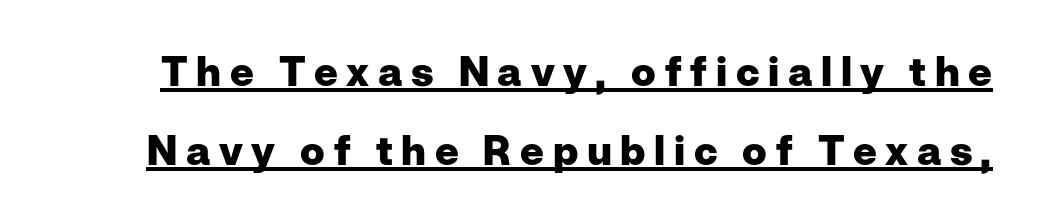
Think of a printed novel: that variable character pitch is what you see here. In terms of weight, the rendering is a true, heavy bold. The typesetter has applied underlining to the passage shown. Each letter's strokes conclude bluntly, with no projecting serifs.
